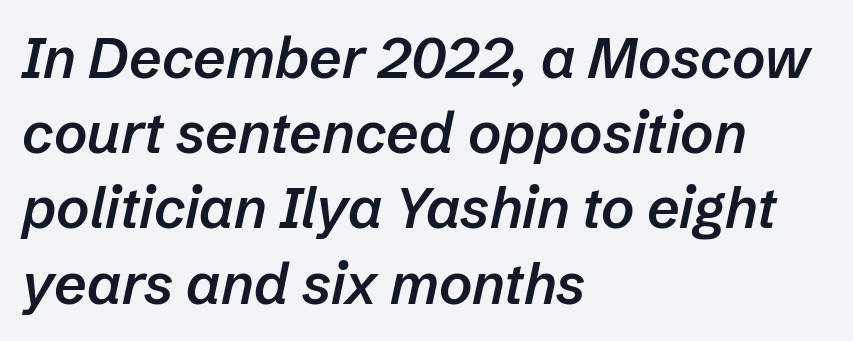
{"italic": "yes", "lean": "right", "slant_degrees": 12, "bold": "semi", "weight": "semibold", "width": "normal", "stroke_contrast": "low", "x_height": "medium", "monospaced": "no", "underline": "no", "align": "left", "line_spacing": "normal", "line_spacing_ratio": 1.32, "letter_spacing": "normal", "letter_spacing_em": 0.0, "glyph_px": 57}
